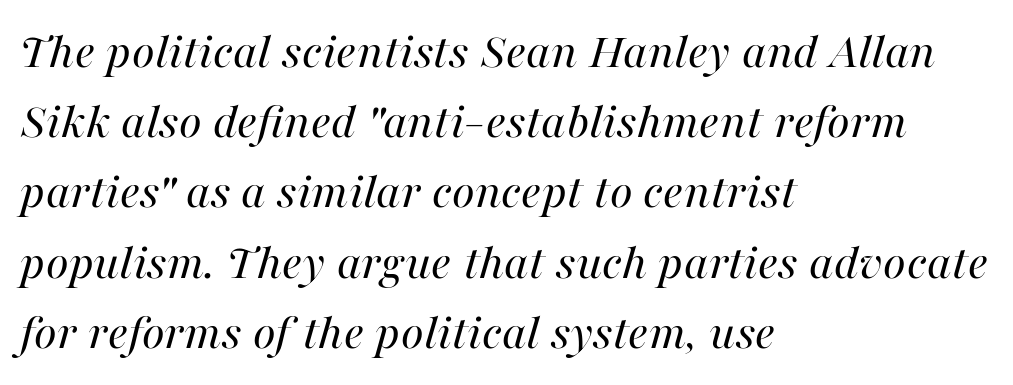
Q: Is the text bold? A: No.
Q: Is the text italic (slanted)? A: Yes, it leans right by about 16 degrees.
Q: Is the text underlined? A: No.
Q: How is the paragraph aligned? A: Left-aligned.
Q: Is the spacing between letters normal or unusually wide? A: Normal.
Q: Is the spacing between lines tight, normal or loose? A: Normal.
Q: Width (condensed, normal, or wide)? A: Normal.
Q: Stroke contrast? A: High.
Q: x-height? A: Medium.
Q: Monospaced? A: No.
